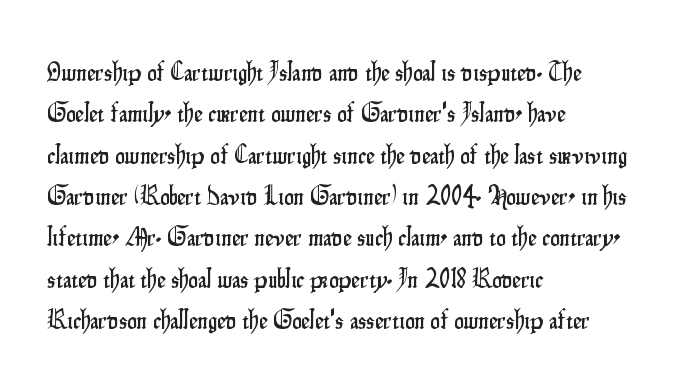
Successive baselines arrive at the customary interval. Short and long lines alike share a common starting point at left. Italic: no, the glyphs are upright roman. Short note: letters normally spaced. Quick note: underline off.
